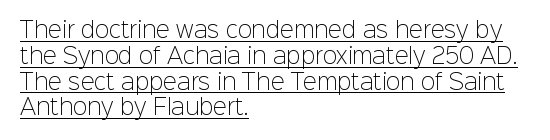
The image shows 21 px text type, upright; set left-aligned, line spacing 1.23x, normal letter spacing, underlined.
